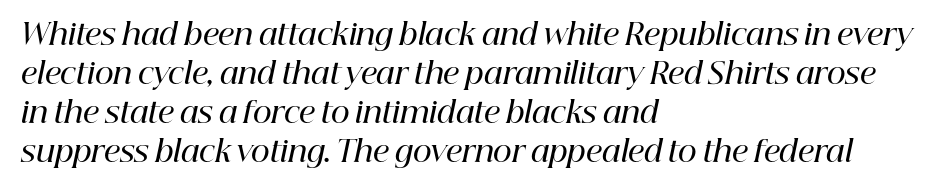
{"serif": "yes", "italic": "yes", "lean": "right", "slant_degrees": 12, "bold": "semi", "weight": "semibold", "width": "normal", "stroke_contrast": "high", "x_height": "medium", "monospaced": "no", "underline": "no", "align": "left", "line_spacing": "normal", "line_spacing_ratio": 1.34, "letter_spacing": "normal", "letter_spacing_em": 0.0, "glyph_px": 29}
